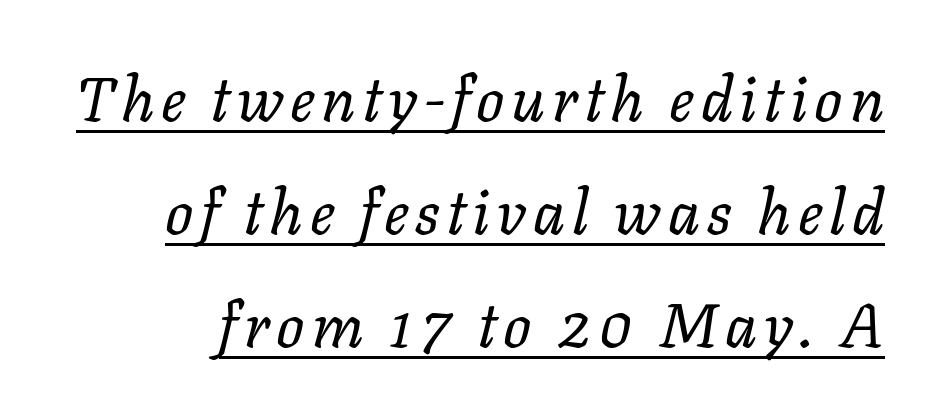
The image shows 62 px regular-weight type, italic (leaning right); set line spacing 1.82x, underlined; low stroke contrast and a medium x-height.
